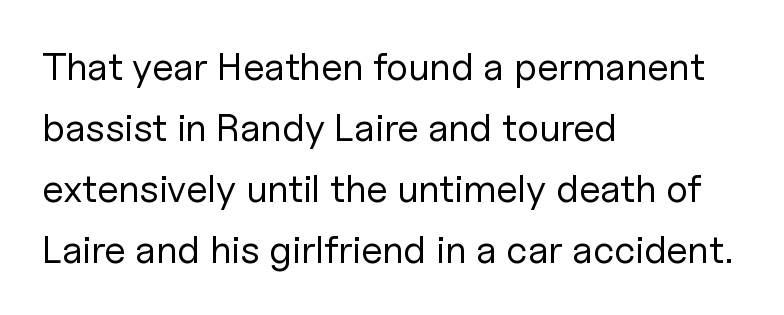
This rendering leaves character spacing at its baseline value. The compositor pushed each line to the left boundary. Check the space under the baseline: it is left empty. The weight would be labelled regular, book, light, or lighter still. Summary of vertical rhythm: regular, with standard interline spacing. Varying glyph widths throughout — classic text-font behaviour.
